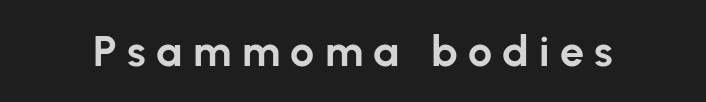
{"serif": "no", "italic": "no", "bold": "yes", "weight": "bold", "width": "normal", "stroke_contrast": "low", "x_height": "medium", "monospaced": "no", "underline": "no", "letter_spacing": "wide", "letter_spacing_em": 0.24, "glyph_px": 43}
